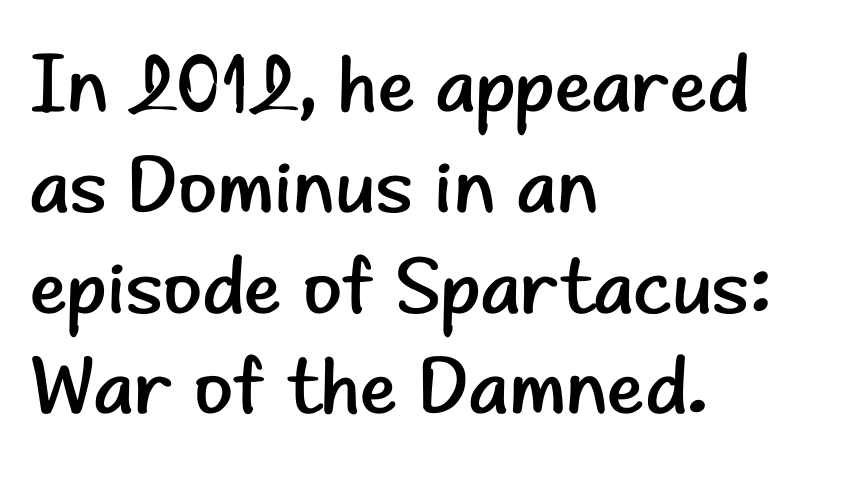
{"serif": "no", "italic": "no", "bold": "no", "weight": "regular", "width": "normal", "stroke_contrast": "low", "x_height": "small", "monospaced": "no", "underline": "no", "align": "left", "line_spacing": "normal", "line_spacing_ratio": 1.26, "letter_spacing": "normal", "letter_spacing_em": 0.0, "glyph_px": 80}
